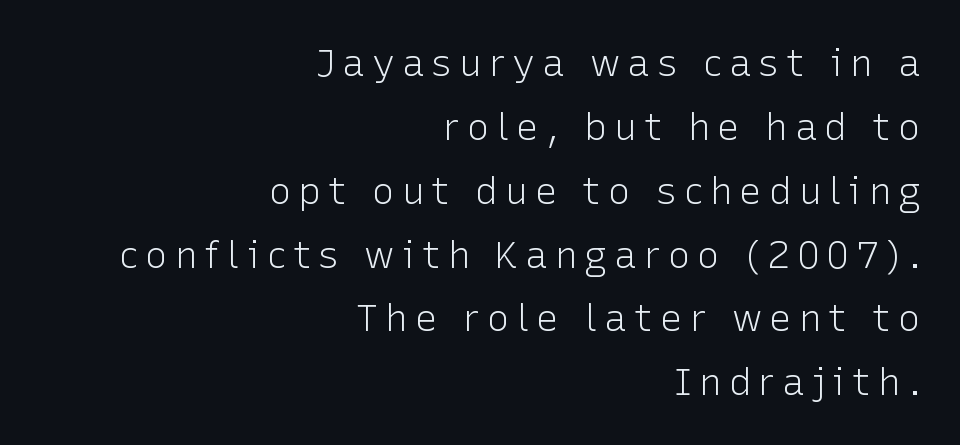
{"serif": "no", "italic": "no", "bold": "no", "weight": "light", "width": "normal", "stroke_contrast": "low", "x_height": "medium", "monospaced": "no", "underline": "no", "align": "right", "line_spacing": "normal", "line_spacing_ratio": 1.68, "glyph_px": 38}
